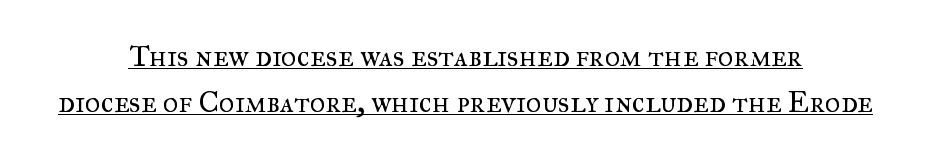
{"serif": "yes", "italic": "no", "bold": "no", "weight": "regular", "width": "normal", "stroke_contrast": "medium", "x_height": "small", "monospaced": "no", "underline": "yes", "align": "center", "line_spacing": "normal", "line_spacing_ratio": 1.54, "letter_spacing": "normal", "letter_spacing_em": 0.0, "glyph_px": 30}
